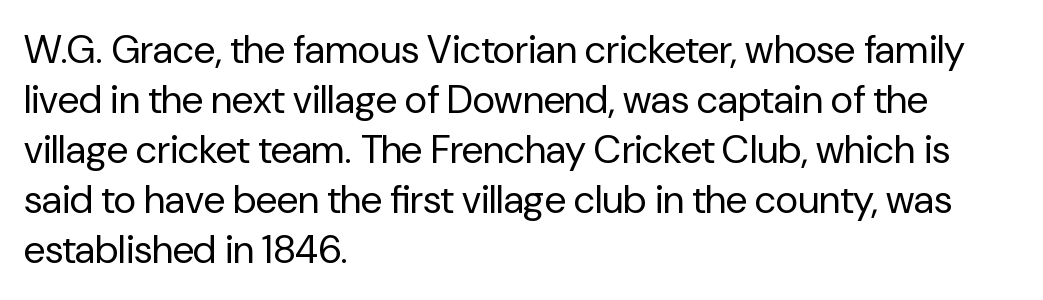
Q: Is the text bold? A: No.
Q: Is the text italic (slanted)? A: No, it is upright.
Q: Is the typeface a serif or a sans-serif typeface? A: Sans-serif.
Q: Is the text underlined? A: No.
Q: How is the paragraph aligned? A: Left-aligned.
Q: Is the spacing between letters normal or unusually wide? A: Normal.
Q: Is the spacing between lines tight, normal or loose? A: Normal.
Q: Width (condensed, normal, or wide)? A: Normal.
Q: Stroke contrast? A: Low.
Q: x-height? A: Medium.
Q: Monospaced? A: No.
